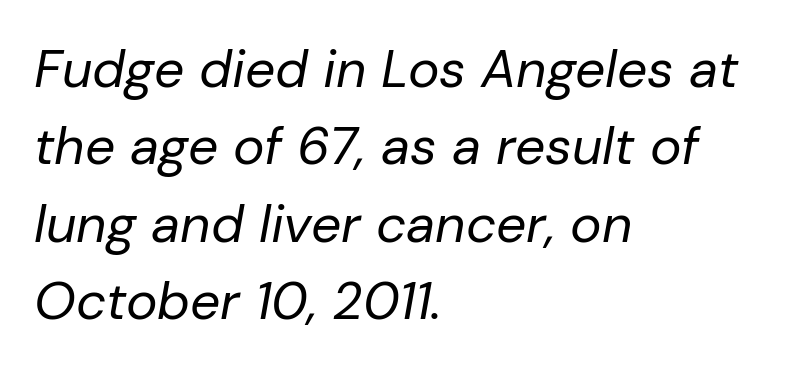
Q: Is the text bold? A: No.
Q: Is the text italic (slanted)? A: Yes, it leans right by about 10 degrees.
Q: Is the text underlined? A: No.
Q: How is the paragraph aligned? A: Left-aligned.
Q: Is the spacing between letters normal or unusually wide? A: Normal.
Q: Is the spacing between lines tight, normal or loose? A: Normal.
Q: Width (condensed, normal, or wide)? A: Normal.
Q: Stroke contrast? A: Low.
Q: x-height? A: Medium.
Q: Monospaced? A: No.
